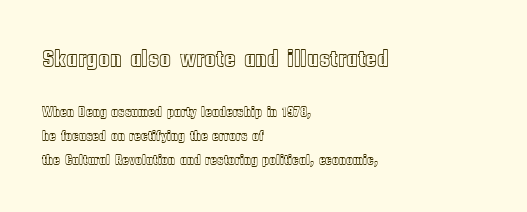
Q: Is the text italic (slanted)? A: No, it is upright.
Q: Is the text underlined? A: No.
Q: How is the paragraph aligned? A: Left-aligned.
Q: Is the spacing between letters normal or unusually wide? A: Normal.
Q: Which block of text is set in a larger size, the first (top) or the second (bottom)? A: The first (top) one.
